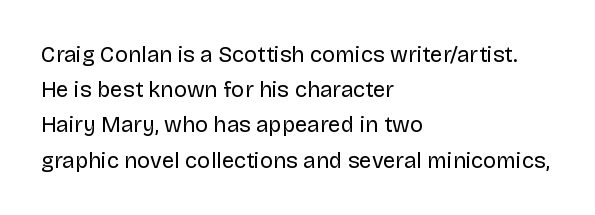
The image shows 22 px text type, upright; set left-aligned, normal line spacing (1.6x), normal letter spacing, not underlined.
